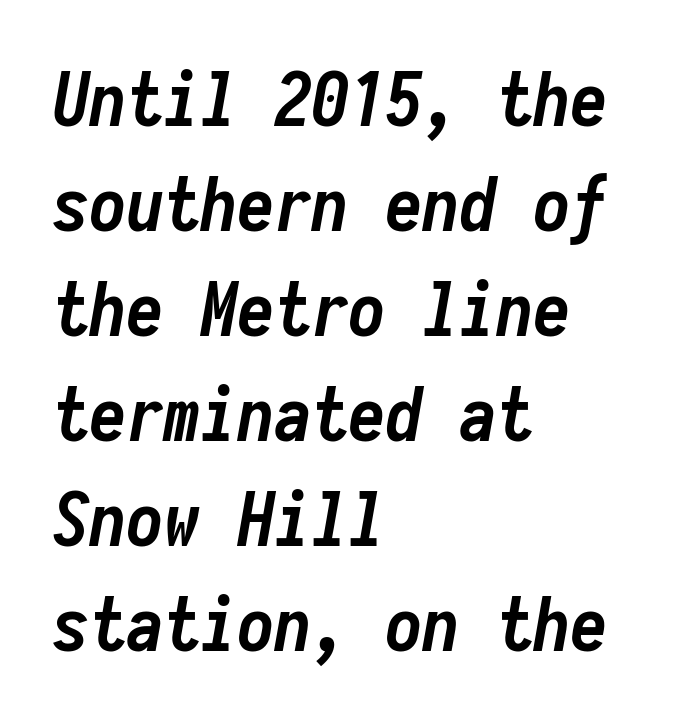
The ragged edge is on the right, which tells us the setting is flush left. Monospaced: the letters line up in strict vertical columns. Italic: yes, the glyphs are oblique. Nobody touched the tracking dial on this one. Notice how thick the strokes are: this is what a full bold looks like.
